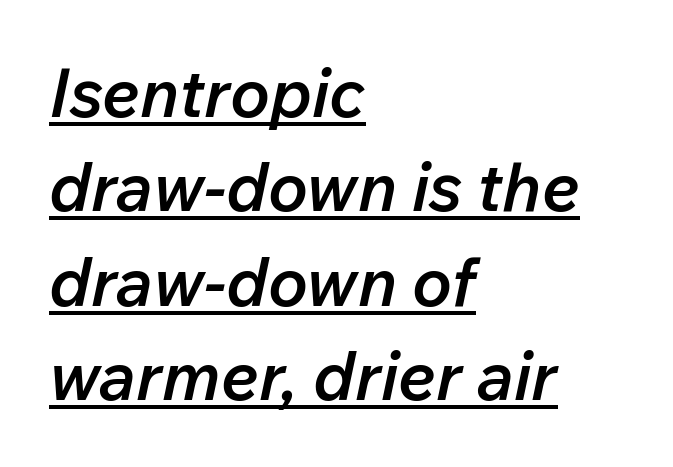
Q: Is the text bold? A: Semi-bold.
Q: Is the text italic (slanted)? A: Yes, it leans right by about 12 degrees.
Q: Is the text underlined? A: Yes.
Q: How is the paragraph aligned? A: Left-aligned.
Q: Is the spacing between letters normal or unusually wide? A: Normal.
Q: Is the spacing between lines tight, normal or loose? A: Normal.
Q: Width (condensed, normal, or wide)? A: Normal.
Q: Stroke contrast? A: Low.
Q: x-height? A: Medium.
Q: Monospaced? A: No.
